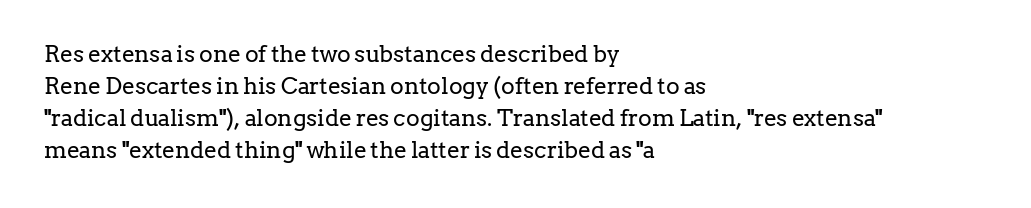
Caption: standard tracking, unaltered. Does the leading feel generous? No, just average. The lines are quadded left. Check the space under the baseline: it is left empty.
